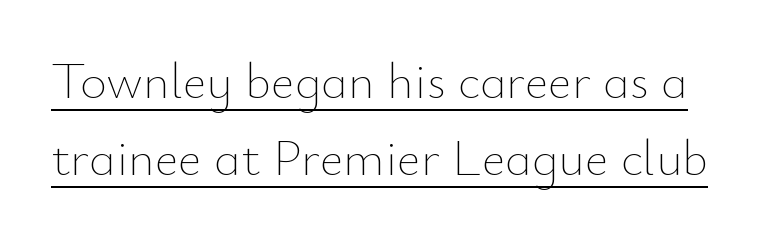
Rows of type keep a routine distance in the vertical direction. The typesetter has applied underlining to the passage shown. Spacing between characters is what you'd get straight out of the box. Character widths vary here, with narrow letters taking less room than wide ones.
